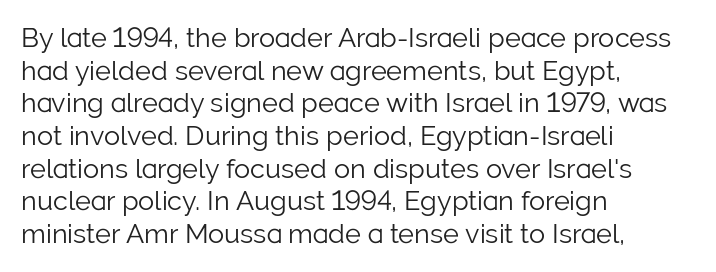
Q: Is the text bold? A: No.
Q: Is the text italic (slanted)? A: No, it is upright.
Q: Is the text underlined? A: No.
Q: How is the paragraph aligned? A: Left-aligned.
Q: Is the spacing between letters normal or unusually wide? A: Normal.
